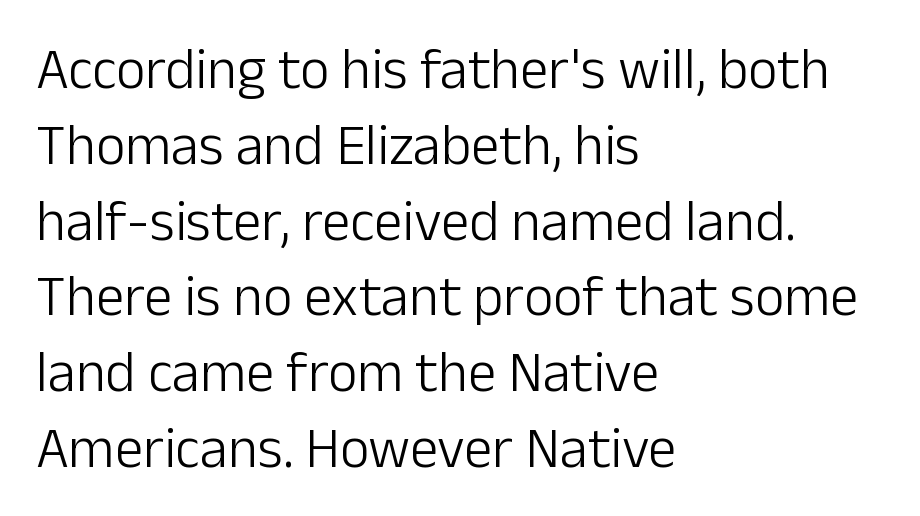
Q: Is the text bold? A: No.
Q: Is the text italic (slanted)? A: No, it is upright.
Q: Is the typeface a serif or a sans-serif typeface? A: Sans-serif.
Q: Is the text underlined? A: No.
Q: How is the paragraph aligned? A: Left-aligned.
Q: Is the spacing between letters normal or unusually wide? A: Normal.
Q: Is the spacing between lines tight, normal or loose? A: Normal.
Q: Width (condensed, normal, or wide)? A: Normal.
Q: Stroke contrast? A: Low.
Q: x-height? A: Medium.
Q: Monospaced? A: No.
